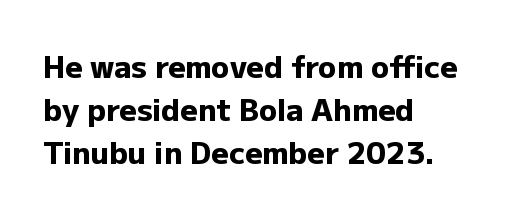
Summary of vertical rhythm: regular, with standard interline spacing. Check the space under the baseline: it is left empty. Type style note: lacks serifs. Tracking value appears to be zero — textbook default spacing. Emphasis by weight is at full strength: bold.
